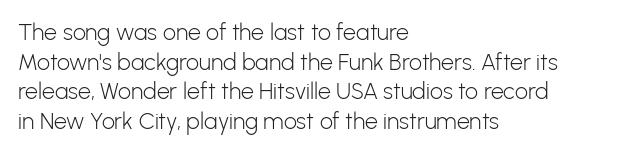
The lines sit at an ordinary, default distance from one another. The rag falls on the right side of this text block. The characters are drawn with everyday or finer stroke widths. Descender tails drop into unmarked territory.
